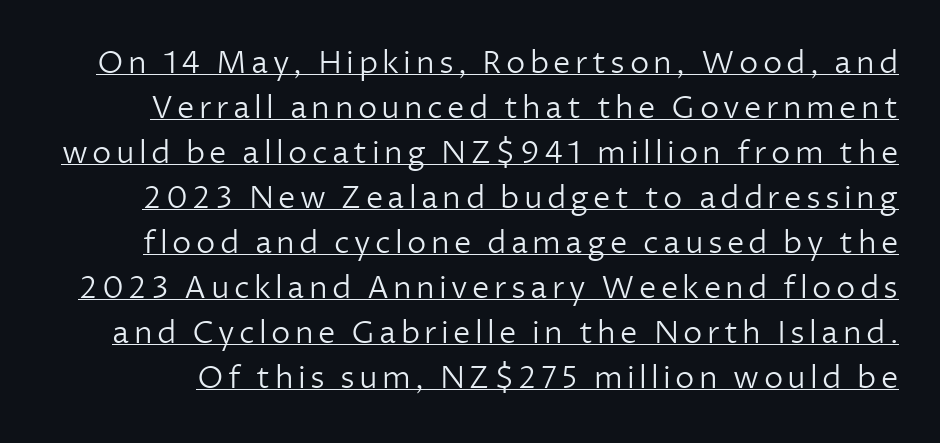
The glyphs in this specimen are sans serif. What's the leading like? Ordinary, nothing unusual. Think of a printed novel: that variable character pitch is what you see here. Heft: none added — not bold. The sample's only ornament is a line tracing under the words. When letters stand straight like this, we call the style roman or upright.
